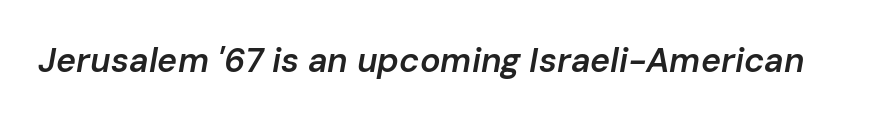
Underline: absent. The line texture is even and compact thanks to regular tracking. You could not count columns in this text — the font is proportionally spaced. The passage shown leans; its letterforms are oblique. Set as a demibold, roughly 600 on the weight scale.
